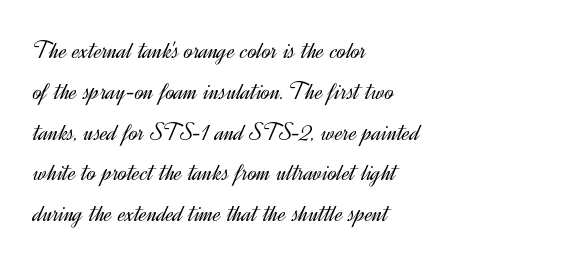
Q: Is the text bold? A: No.
Q: Is the text italic (slanted)? A: Yes.
Q: Is the text underlined? A: No.
Q: How is the paragraph aligned? A: Left-aligned.
Q: Is the spacing between letters normal or unusually wide? A: Normal.
Q: Is the spacing between lines tight, normal or loose? A: Normal.
